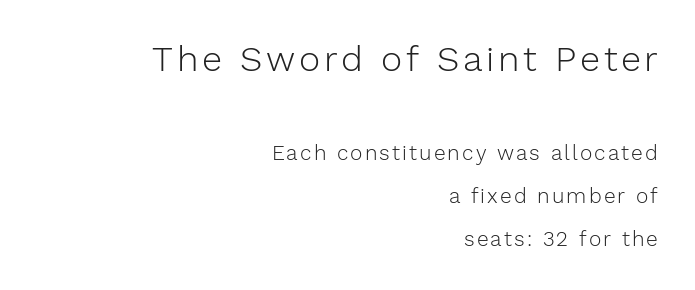
The letterforms sit at book weight or below. This block would shrink considerably if given ordinary leading; it's expanded now. Reading down the block, your eye finds every line finishing at a fixed right position. Compare the two chunks: the upper has the greater cap height.
